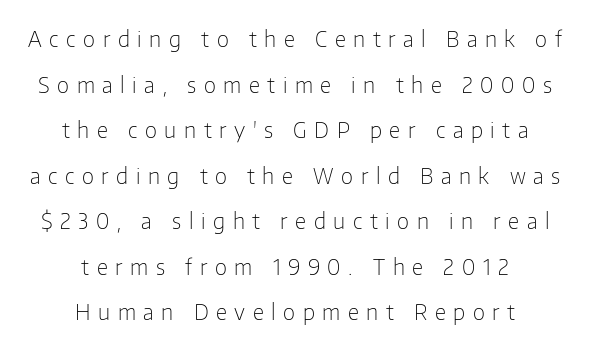
{"italic": "no", "bold": "no", "underline": "no", "align": "center", "line_spacing": "loose", "line_spacing_ratio": 2.17, "letter_spacing": "wide", "letter_spacing_em": 0.36, "glyph_px": 21}
